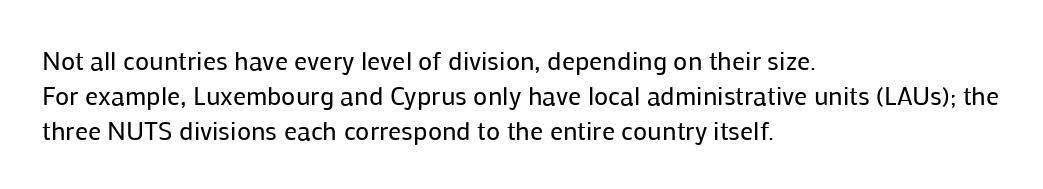
{"italic": "no", "bold": "no", "underline": "no", "align": "left", "line_spacing": "normal", "line_spacing_ratio": 1.34, "letter_spacing": "normal", "letter_spacing_em": 0.0, "glyph_px": 26}
